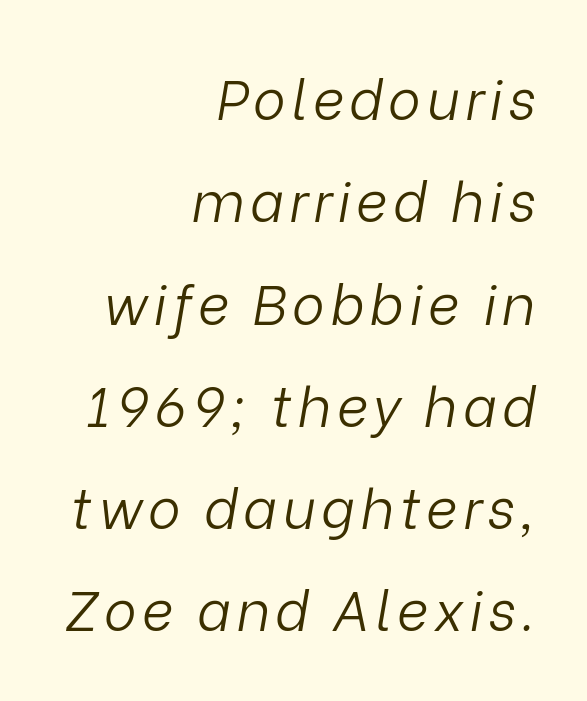
{"italic": "yes", "lean": "right", "slant_degrees": 9, "bold": "no", "weight": "light", "width": "normal", "stroke_contrast": "low", "x_height": "medium", "monospaced": "no", "underline": "no", "align": "right", "line_spacing_ratio": 1.86, "glyph_px": 55}
